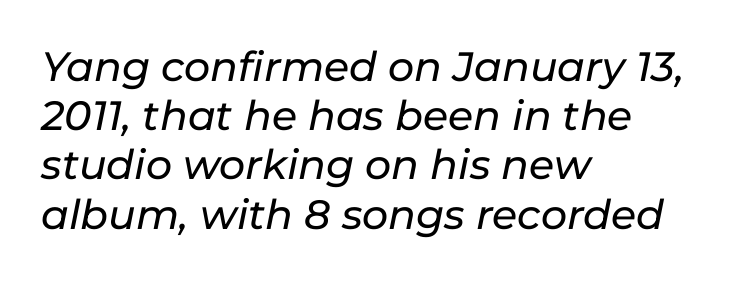
The image shows 41 px text type, italic (leaning right); set left-aligned, line spacing 1.2x, normal letter spacing, not underlined; low stroke contrast and a medium x-height.
